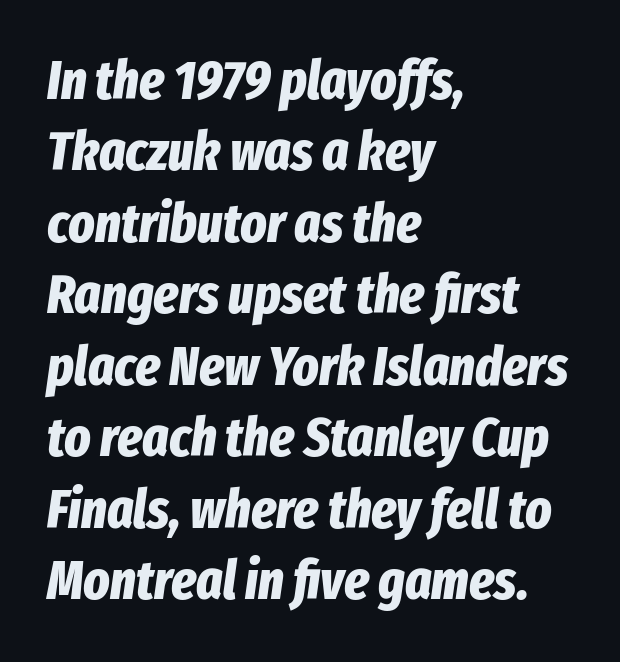
Does the weight exceed regular? Yes, all the way to bold. The rendering uses a moderate line-height, typical for paragraphs. Each row of text sits above clean, open space. Tracking value appears to be zero — textbook default spacing. Alignment: flush left. Would a proofreader flag this as italicized? Yes.
